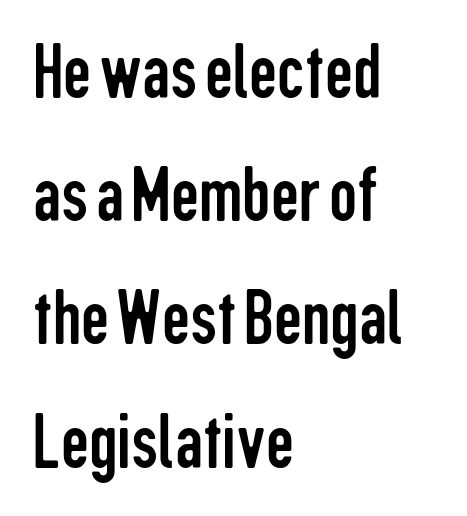
Rendered with straight, roman letterforms. Inter-character spacing is left at the font's built-in metrics. Glance below the letters and you will spot only blank space. Is this a fixed-width face? No — the glyphs have proportional, varying widths. A sans-serif font was chosen for this passage.
